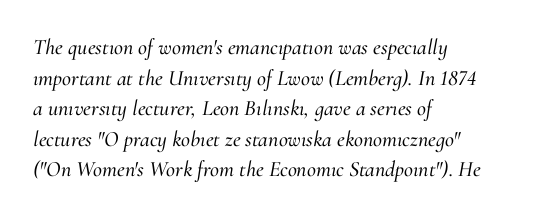
{"italic": "yes", "lean": "right", "slant_degrees": 10, "underline": "no", "align": "left", "line_spacing": "normal", "line_spacing_ratio": 1.39, "letter_spacing": "normal", "letter_spacing_em": 0.0, "glyph_px": 22}
